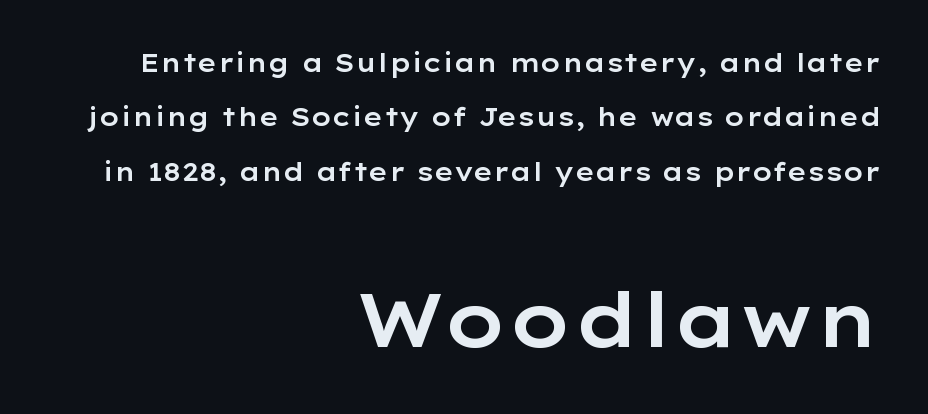
Summary of vertical rhythm: relaxed, with wide interline spacing. The letters advance in unequal steps, a hallmark of proportional type. The lettering holds an erect, upright posture throughout. Look at the glyph heights: the lower group is clearly the bigger setting. Underlining? Definitely not there. Characters follow at the spacing the type designer built in.
